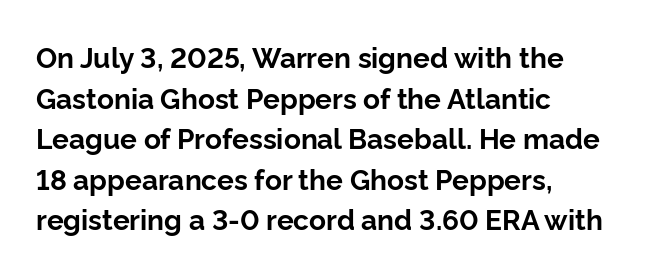
These lines are composed in type without serifs. Between one letter and the next there's only the usual sliver of space. A typesetter would call this proportional, since set widths differ per character. Regular leading. The strip under each line holds only bare page.
